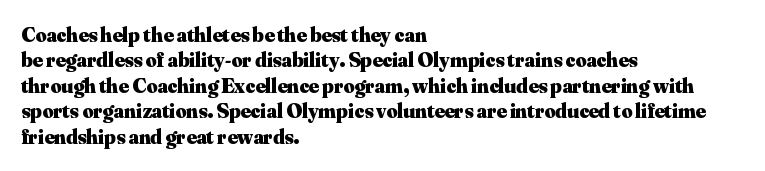
The gaps between neighbouring characters are ordinary and unremarkable. Heavy, bold letterforms. Posture: straight, roman, zero tilt. Caption: multi-line text, flush left, ragged right. Clear beneath every line of the passage.
